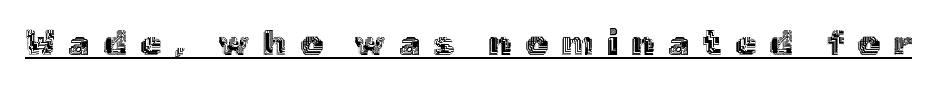
Q: Is the text italic (slanted)? A: No, it is upright.
Q: Is the text underlined? A: Yes.
Q: Is the spacing between letters normal or unusually wide? A: Unusually wide.
Q: Width (condensed, normal, or wide)? A: Normal.
Q: x-height? A: Medium.
Q: Monospaced? A: No.
